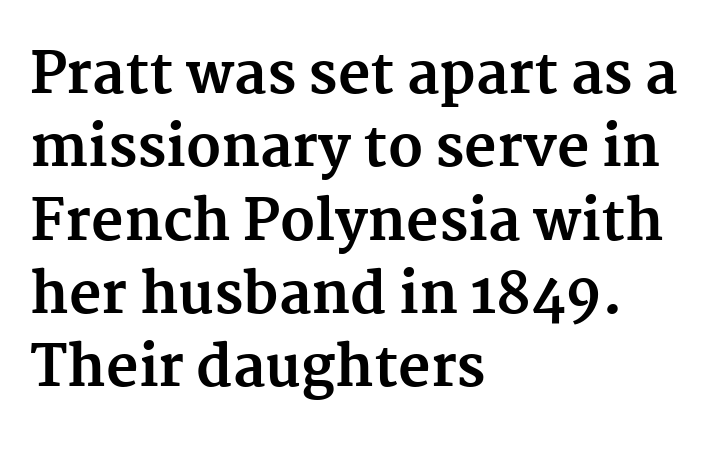
A classic flush-left, rag-right setting is used for this passage. Is this a fixed-width face? No — the glyphs have proportional, varying widths. Notice how descenders clear the ascenders below comfortably — that's standard leading. Glance below the letters and you will spot only blank space. These lines are composed in type with serifs.
